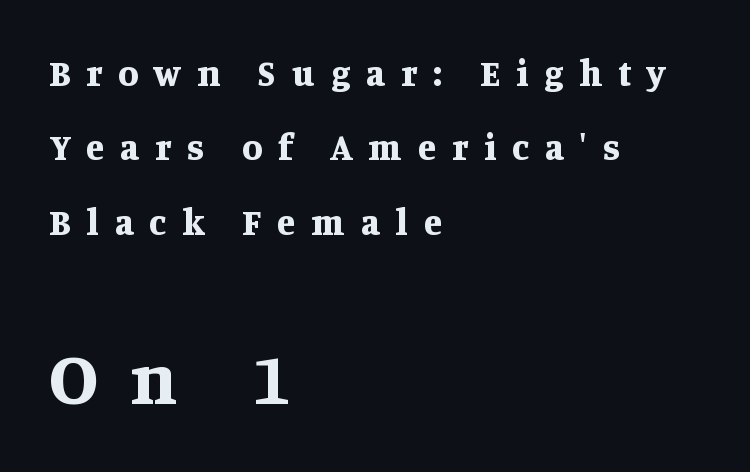
The lines are quadded left. Weight: bold. Yep, those are serifs on the letters. Here the designer chose a conventional face with non-uniform glyph widths.
